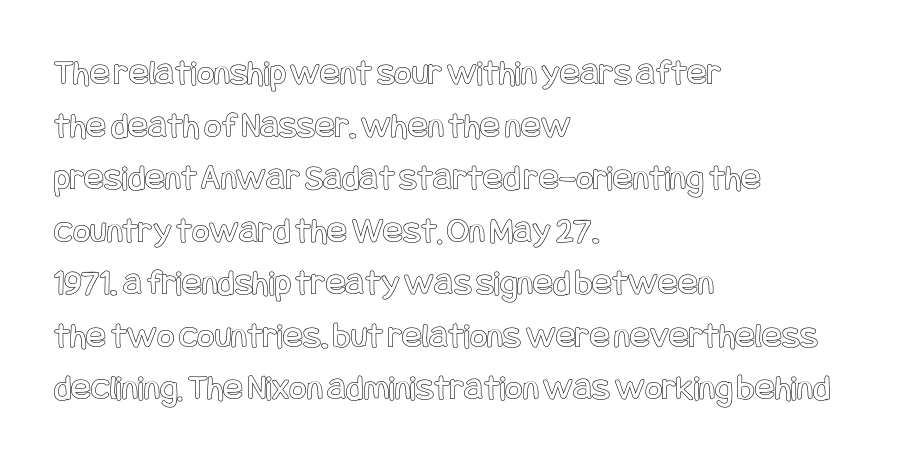
This rendering leaves character spacing at its baseline value. The passage shown is not underscored anywhere. A typesetter would call this leading conventional body-copy spacing. Notice how the stems are strictly vertical — no italics here. Line starts are locked; line ends wander.
